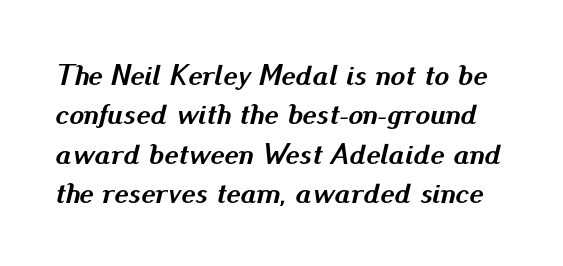
Honestly, the row spacing looks completely unremarkable. Anything drawn beneath the words? Only blank space. There is no visible air inserted between adjacent glyphs. Does the lettering tilt? It does — this is italic. Do the characters align in a grid? No, the font is proportional.
